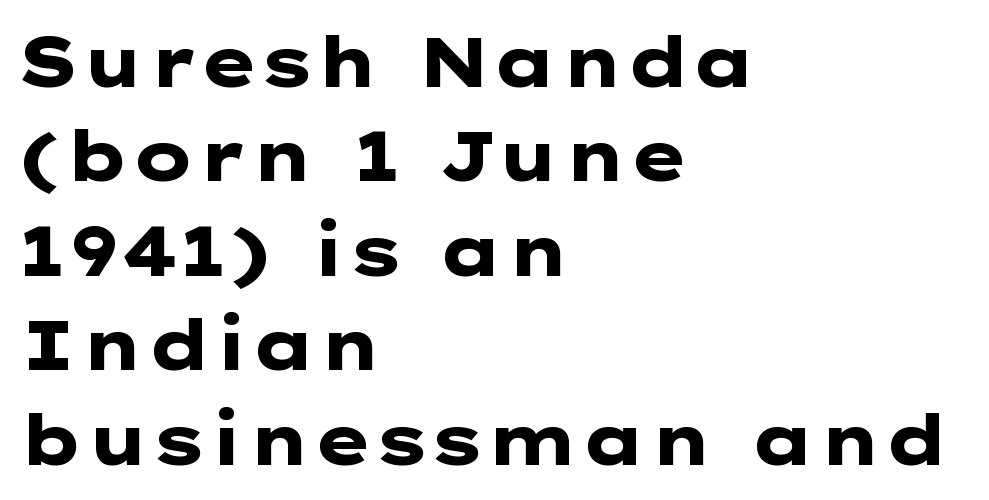
Quick note: underline off. Each glyph is drawn with heavy, bold strokes. I'd call this a sans setting — the letters go barefoot. Ascenders rise straight up at ninety degrees.
